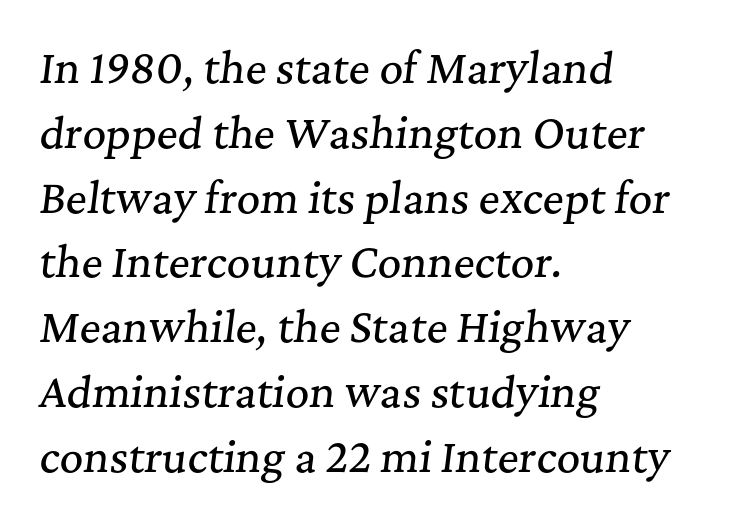
Designer's note — italics engaged. Characters follow at the spacing the type designer built in. These lines are set flush left with a ragged right edge. Honestly, the row spacing looks completely unremarkable.
